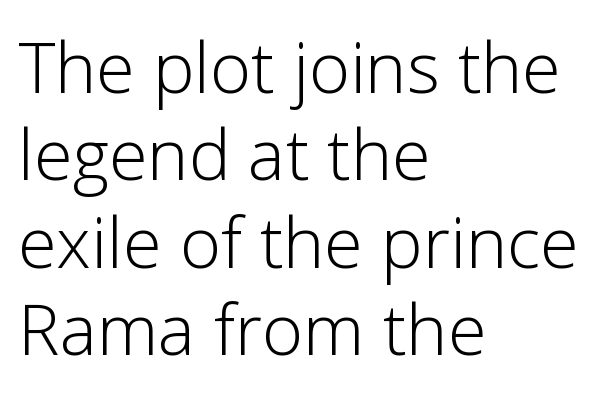
{"serif": "no", "italic": "no", "bold": "no", "weight": "light", "width": "normal", "stroke_contrast": "low", "x_height": "medium", "monospaced": "no", "underline": "no", "align": "left", "line_spacing": "normal", "line_spacing_ratio": 1.25, "letter_spacing": "normal", "letter_spacing_em": 0.0, "glyph_px": 70}
